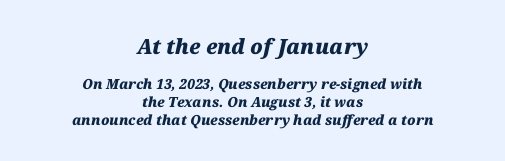
Q: Is the text bold? A: Yes.
Q: Is the text italic (slanted)? A: Yes, it leans right by about 12 degrees.
Q: Is the text underlined? A: No.
Q: How is the paragraph aligned? A: Centered.
Q: Is the spacing between letters normal or unusually wide? A: Normal.
Q: Is the spacing between lines tight, normal or loose? A: Normal.
Q: Which block of text is set in a larger size, the first (top) or the second (bottom)? A: The first (top) one.
